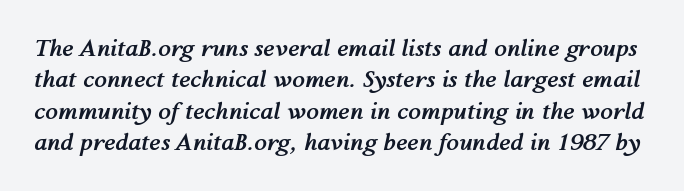
Q: Is the text bold? A: Yes.
Q: Is the text italic (slanted)? A: Yes, it leans right by about 12 degrees.
Q: Is the text underlined? A: No.
Q: Is the spacing between letters normal or unusually wide? A: Normal.
Q: Is the spacing between lines tight, normal or loose? A: Normal.
